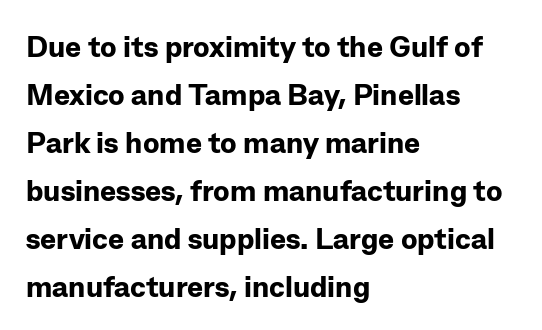
Q: Is the text bold? A: Yes.
Q: Is the text italic (slanted)? A: No, it is upright.
Q: Is the typeface a serif or a sans-serif typeface? A: Sans-serif.
Q: Is the text underlined? A: No.
Q: How is the paragraph aligned? A: Left-aligned.
Q: Is the spacing between letters normal or unusually wide? A: Normal.
Q: Is the spacing between lines tight, normal or loose? A: Normal.
Q: Width (condensed, normal, or wide)? A: Normal.
Q: Stroke contrast? A: Low.
Q: x-height? A: Medium.
Q: Monospaced? A: No.
